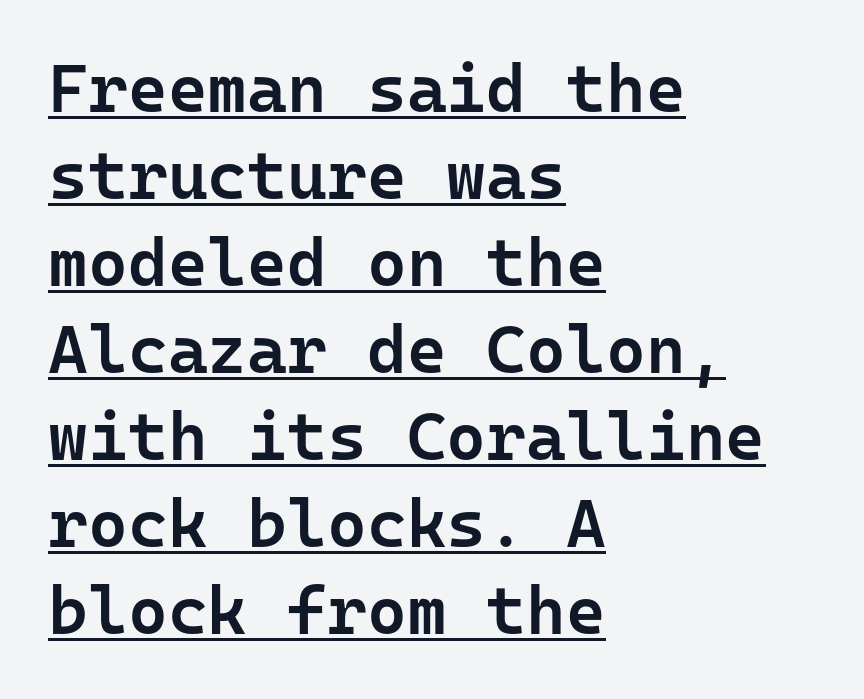
The image shows 68 px semibold sans-serif type, upright, monospaced; set left-aligned, normal line spacing (1.28x), normal letter spacing, underlined; low stroke contrast and a medium x-height.
